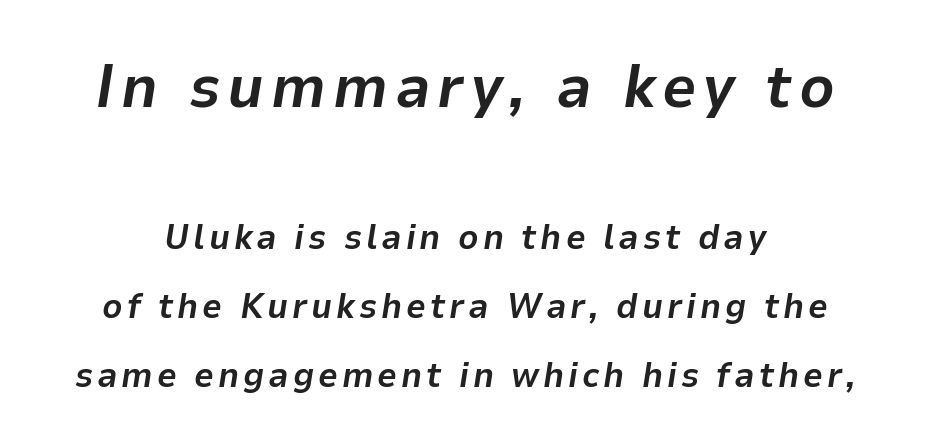
On the weight axis this lands at bold, roughly 700. The rendering uses natural spacing where letterforms have individual widths. How would I describe the line gaps? Wide and relaxed. Type size steps down from the first block to the second. Italic: yes, the glyphs are oblique.
